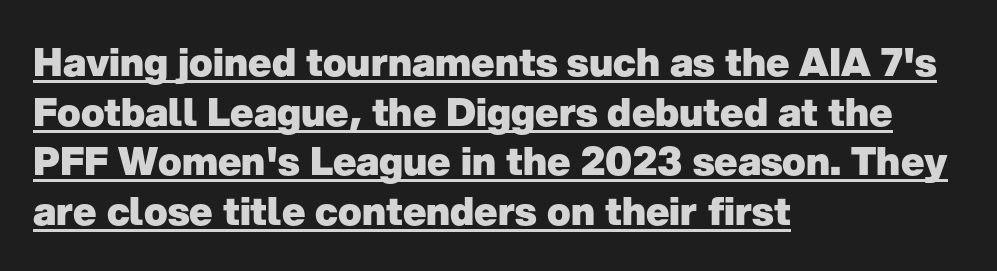
Q: Is the text bold? A: Yes.
Q: Is the text italic (slanted)? A: No, it is upright.
Q: Is the typeface a serif or a sans-serif typeface? A: Sans-serif.
Q: Is the text underlined? A: Yes.
Q: How is the paragraph aligned? A: Left-aligned.
Q: Is the spacing between letters normal or unusually wide? A: Normal.
Q: Is the spacing between lines tight, normal or loose? A: Normal.
Q: Width (condensed, normal, or wide)? A: Normal.
Q: Stroke contrast? A: Low.
Q: x-height? A: Medium.
Q: Monospaced? A: No.
